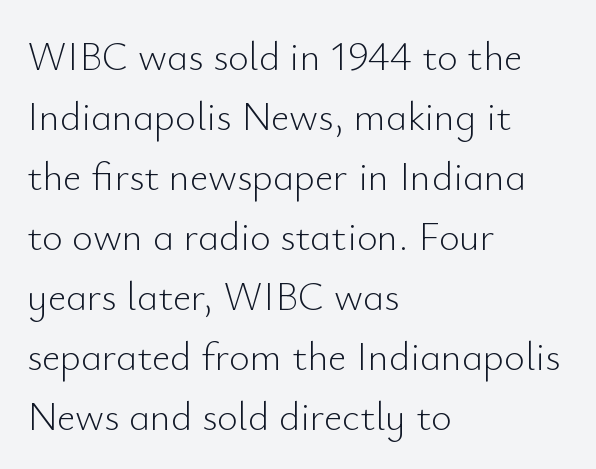
{"serif": "no", "italic": "no", "bold": "no", "weight": "light", "width": "normal", "stroke_contrast": "low", "x_height": "small", "monospaced": "no", "underline": "no", "align": "left", "line_spacing": "normal", "line_spacing_ratio": 1.5, "letter_spacing": "normal", "letter_spacing_em": 0.0, "glyph_px": 40}
